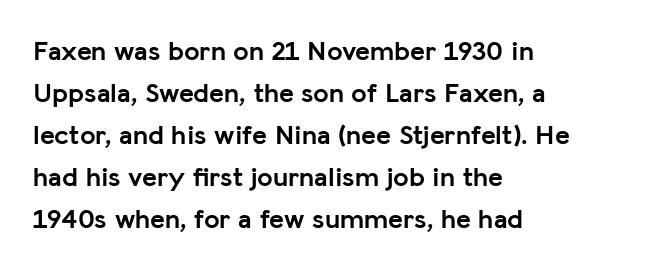
{"serif": "no", "italic": "no", "bold": "yes", "weight": "semibold", "width": "normal", "stroke_contrast": "low", "x_height": "medium", "monospaced": "no", "underline": "no", "align": "left", "line_spacing": "normal", "line_spacing_ratio": 1.5, "letter_spacing": "normal", "letter_spacing_em": 0.0, "glyph_px": 28}
